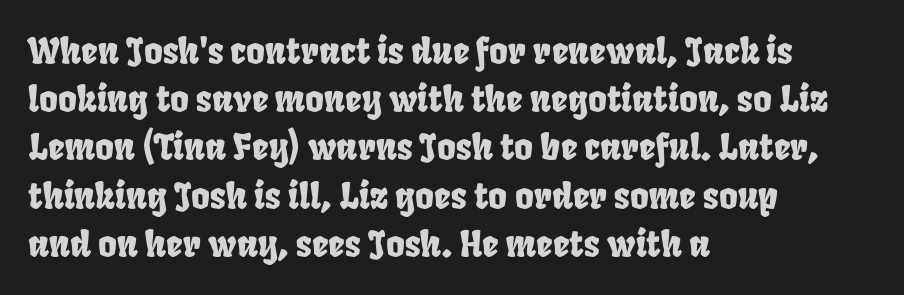
A student would call this left alignment; a typographer would say flush left, rag right. Each letter keeps its own natural width here, so spacing adapts to shape. Interline gaps are of average width in this sample. Nobody drew a line under any word here. Compared with typical body copy, the letter spacing here is the same.
